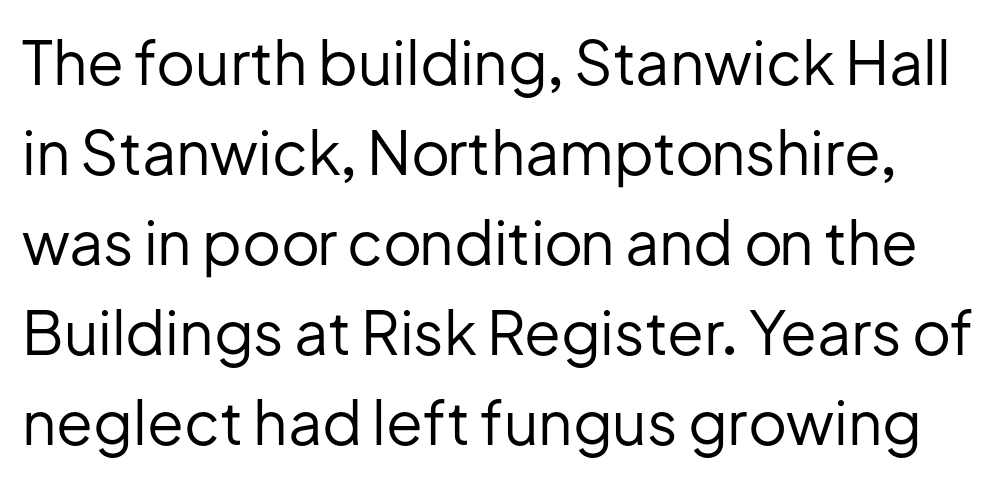
The image shows 60 px regular-weight sans-serif type, upright; set normal line spacing (1.5x), normal letter spacing, not underlined; low stroke contrast and a medium x-height.
